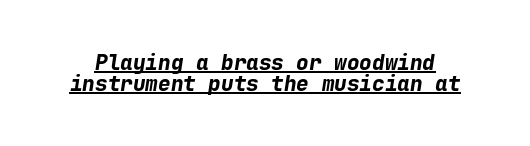
The whole block is typeset with a tilt. Students, this is bold: see how much ink each stroke carries. Has an underline been added? It has. Standard letterfit; no display-style spreading of the glyphs.
